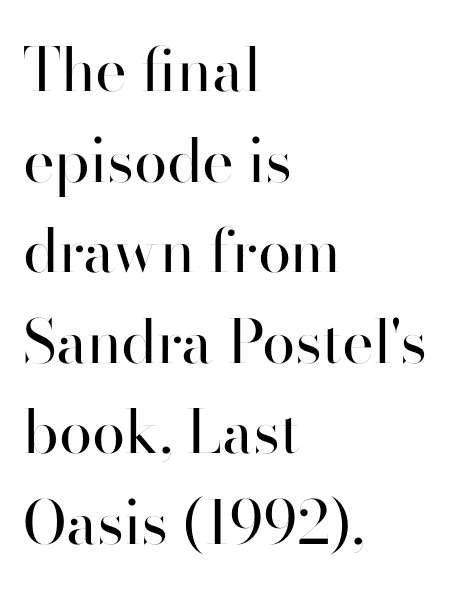
Q: Is the text bold? A: No.
Q: Is the text italic (slanted)? A: No, it is upright.
Q: Is the typeface a serif or a sans-serif typeface? A: Sans-serif.
Q: Is the text underlined? A: No.
Q: How is the paragraph aligned? A: Left-aligned.
Q: Is the spacing between letters normal or unusually wide? A: Normal.
Q: Is the spacing between lines tight, normal or loose? A: Normal.
Q: Width (condensed, normal, or wide)? A: Normal.
Q: Stroke contrast? A: High.
Q: x-height? A: Small.
Q: Monospaced? A: No.
